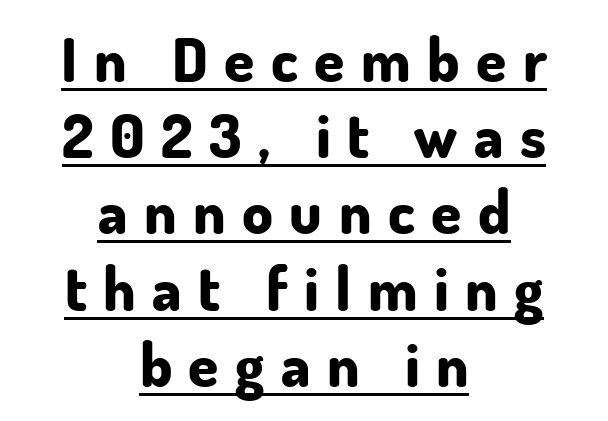
{"serif": "no", "italic": "no", "bold": "yes", "weight": "bold", "width": "normal", "stroke_contrast": "low", "x_height": "small", "monospaced": "no", "underline": "yes", "align": "center", "line_spacing": "normal", "line_spacing_ratio": 1.25, "letter_spacing": "wide", "letter_spacing_em": 0.27, "glyph_px": 61}
